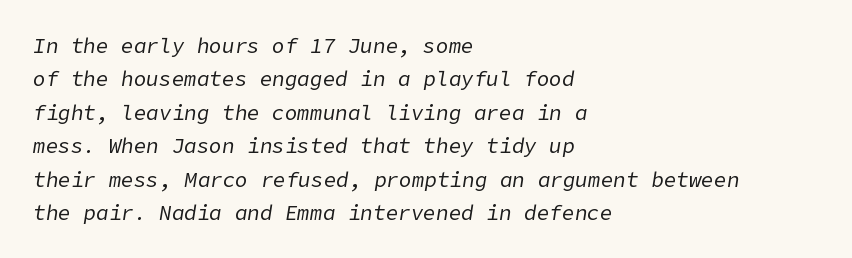
Anything drawn beneath the words? Only blank space. A typesetter would mark this as italic. In terms of letterspacing, this is plain default setting. These lines are set flush left with a ragged right edge.
